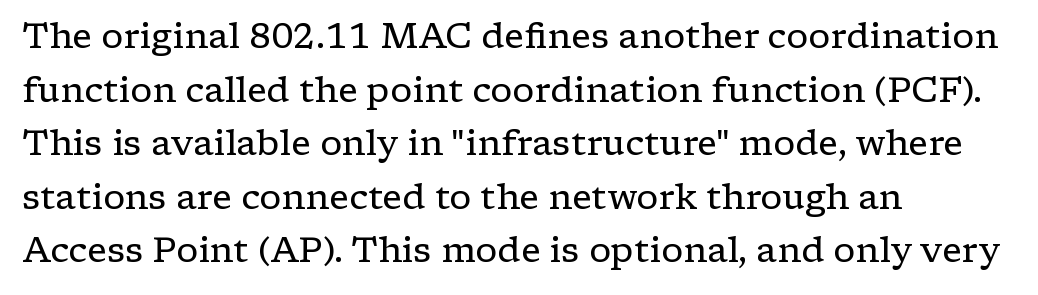
The compositor pushed each line to the left boundary. Do the characters align in a grid? No, the font is proportional. Tracking value appears to be zero — textbook default spacing. The string is rendered with underlining switched off.
